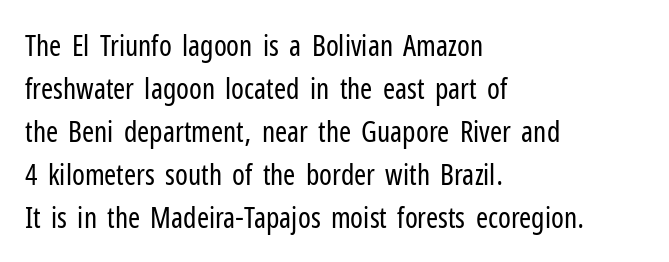
The area under the type is left untouched. The ragged edge is on the right, which tells us the setting is flush left. Nope, not italic — everything's standing straight. How would I describe the line gaps? Plain and ordinary. Are there feet on the stems? There aren't — it's a sans. This sample uses plain, unmodified letter spacing.
